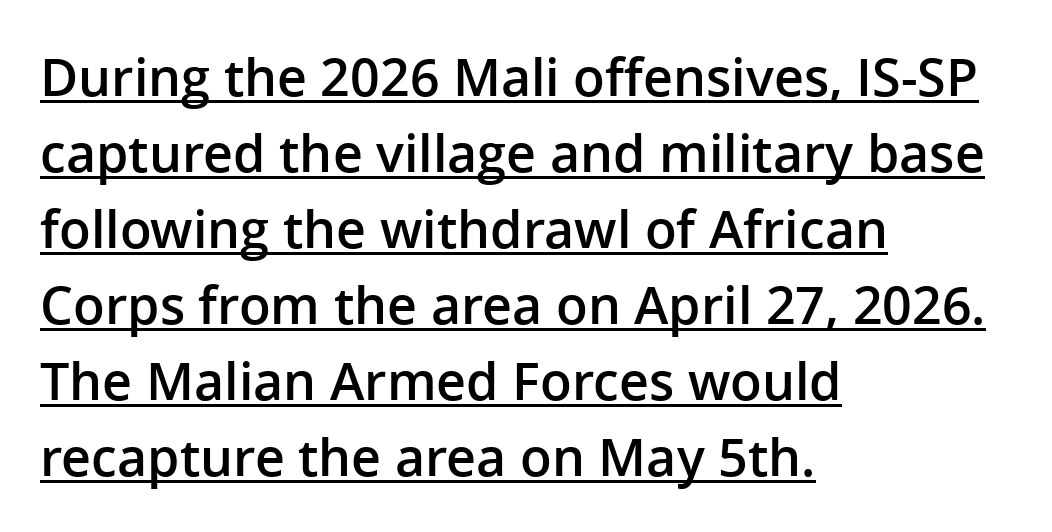
Q: Is the text bold? A: Semi-bold.
Q: Is the text italic (slanted)? A: No, it is upright.
Q: Is the typeface a serif or a sans-serif typeface? A: Sans-serif.
Q: Is the text underlined? A: Yes.
Q: How is the paragraph aligned? A: Left-aligned.
Q: Is the spacing between letters normal or unusually wide? A: Normal.
Q: Is the spacing between lines tight, normal or loose? A: Normal.
Q: Width (condensed, normal, or wide)? A: Normal.
Q: Stroke contrast? A: Low.
Q: x-height? A: Medium.
Q: Monospaced? A: No.
